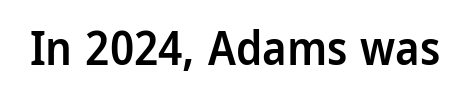
The image shows 46 px semibold sans-serif type, upright; set normal letter spacing, not underlined; low stroke contrast and a medium x-height.
